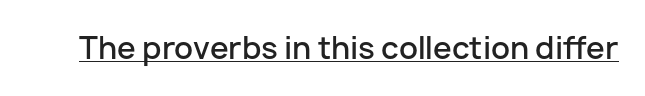
Q: Is the text bold? A: Semi-bold.
Q: Is the text italic (slanted)? A: No, it is upright.
Q: Is the typeface a serif or a sans-serif typeface? A: Sans-serif.
Q: Is the text underlined? A: Yes.
Q: Is the spacing between letters normal or unusually wide? A: Normal.
Q: Width (condensed, normal, or wide)? A: Normal.
Q: Stroke contrast? A: Low.
Q: x-height? A: Medium.
Q: Monospaced? A: No.
